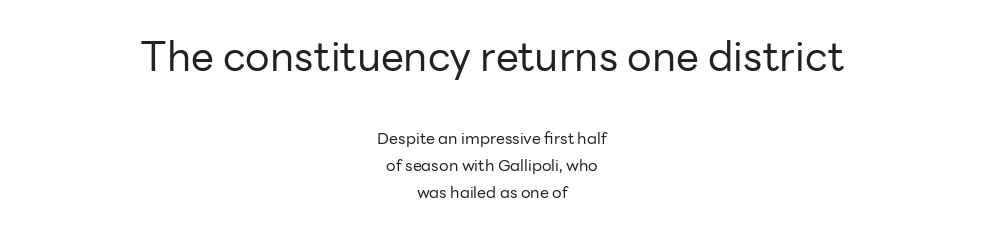
The image shows 41 px regular-weight sans-serif type, upright; set centered, normal line spacing (1.67x), normal letter spacing, not underlined; the first (top) block is 2.56x larger; low stroke contrast and a medium x-height.
